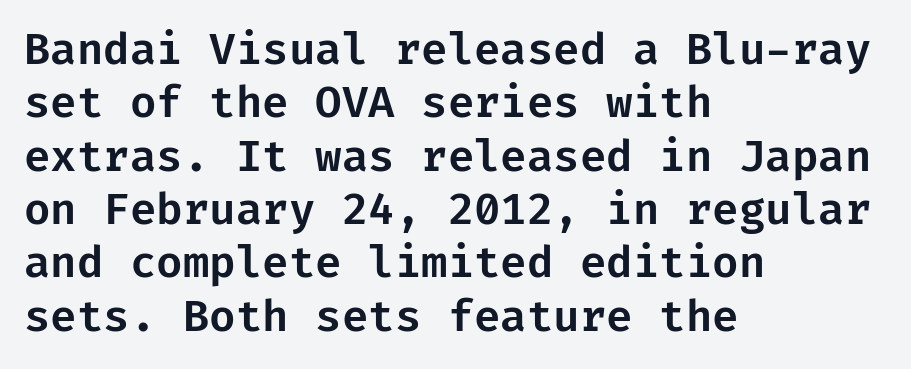
{"serif": "no", "italic": "no", "width": "normal", "stroke_contrast": "low", "x_height": "medium", "underline": "no", "align": "left", "line_spacing_ratio": 1.24, "letter_spacing": "normal", "letter_spacing_em": 0.0, "glyph_px": 43}
